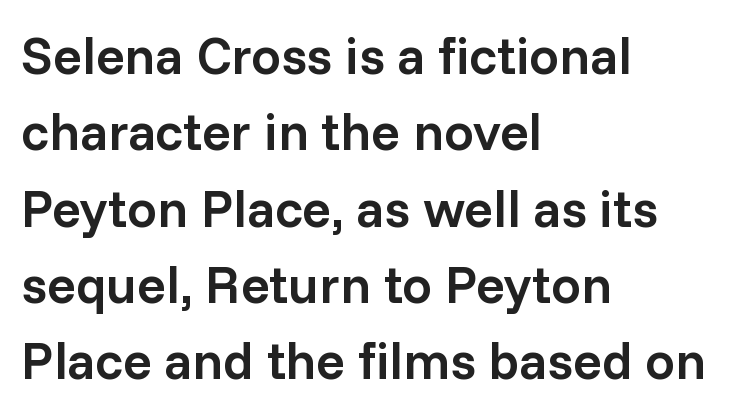
Q: Is the text bold? A: Semi-bold.
Q: Is the text italic (slanted)? A: No, it is upright.
Q: Is the typeface a serif or a sans-serif typeface? A: Sans-serif.
Q: Is the text underlined? A: No.
Q: How is the paragraph aligned? A: Left-aligned.
Q: Is the spacing between letters normal or unusually wide? A: Normal.
Q: Is the spacing between lines tight, normal or loose? A: Normal.
Q: Width (condensed, normal, or wide)? A: Normal.
Q: Stroke contrast? A: Low.
Q: x-height? A: Medium.
Q: Monospaced? A: No.
